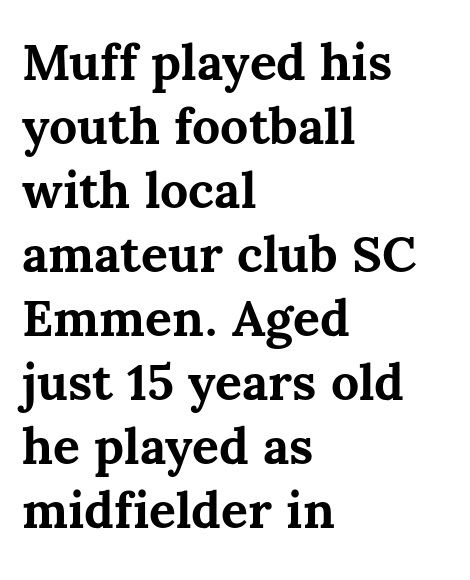
Q: Is the text bold? A: Yes.
Q: Is the text italic (slanted)? A: No, it is upright.
Q: Is the text underlined? A: No.
Q: How is the paragraph aligned? A: Left-aligned.
Q: Is the spacing between letters normal or unusually wide? A: Normal.
Q: Is the spacing between lines tight, normal or loose? A: Normal.
Q: Width (condensed, normal, or wide)? A: Normal.
Q: Stroke contrast? A: Medium.
Q: x-height? A: Medium.
Q: Monospaced? A: No.
